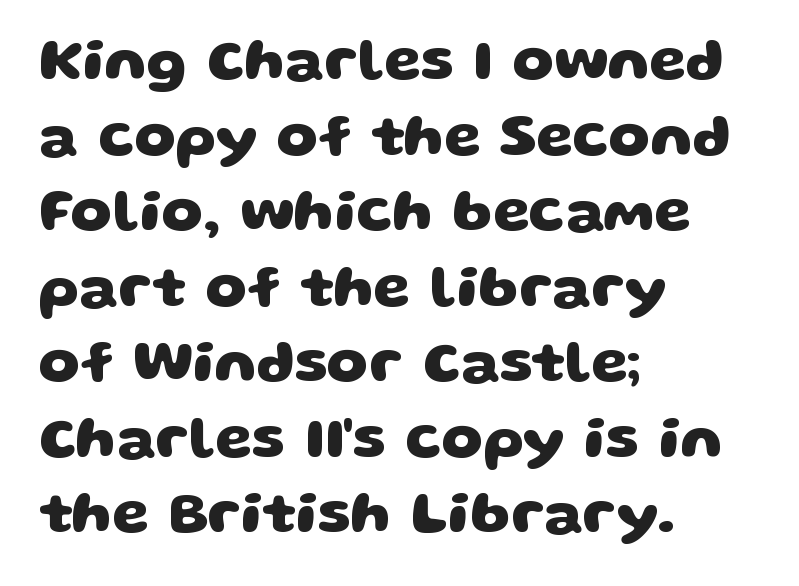
Q: Is the text bold? A: Yes.
Q: Is the typeface a serif or a sans-serif typeface? A: Sans-serif.
Q: Is the text underlined? A: No.
Q: How is the paragraph aligned? A: Left-aligned.
Q: Is the spacing between letters normal or unusually wide? A: Normal.
Q: Is the spacing between lines tight, normal or loose? A: Normal.
Q: Width (condensed, normal, or wide)? A: Wide.
Q: Stroke contrast? A: Low.
Q: x-height? A: Large.
Q: Monospaced? A: No.
